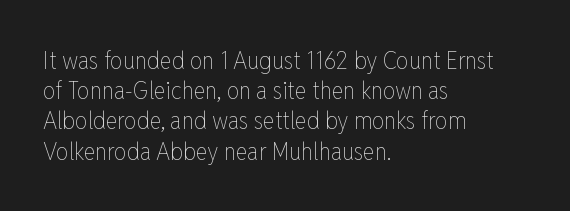
In terms of posture, this sample is upright. The rendering keeps characters at their native spacing. Caption: face not bold, strokes unweighted. The string is rendered with underlining switched off. Horizontal alignment here is leftward, the default for most running prose.
